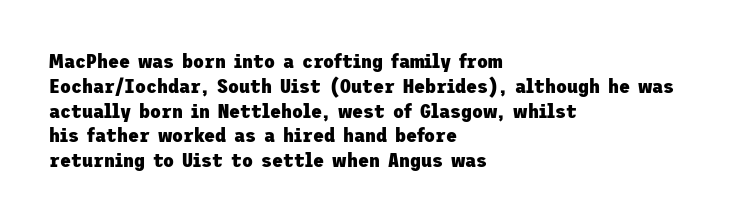
{"italic": "no", "bold": "yes", "underline": "no", "align": "left", "line_spacing_ratio": 1.24, "letter_spacing": "normal", "letter_spacing_em": 0.0, "glyph_px": 20}
